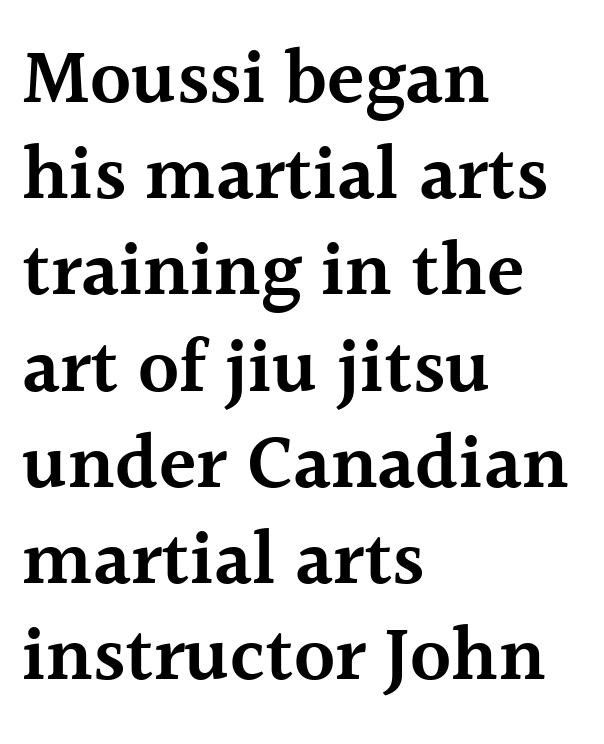
{"serif": "yes", "italic": "no", "bold": "semi", "weight": "semibold", "width": "normal", "x_height": "medium", "monospaced": "no", "underline": "no", "align": "left", "line_spacing": "normal", "line_spacing_ratio": 1.25, "letter_spacing": "normal", "letter_spacing_em": 0.0, "glyph_px": 77}
